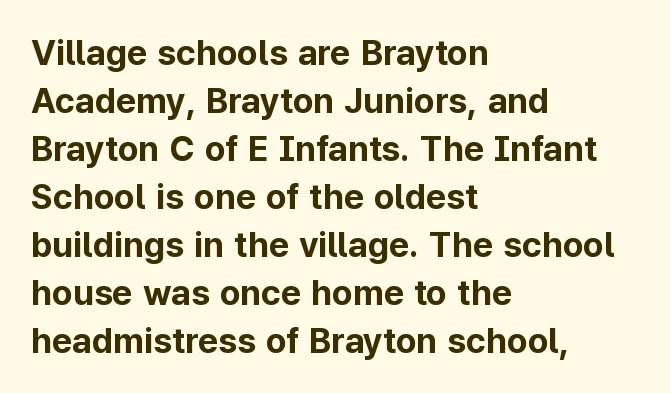
Is the block centered? No — it sits flush against the left margin. Is the type bold? Yes — the strokes are clearly thick and heavy. You can tell from the bare stems that sans-serif type was used. This sample has the flowing, uneven cadence of proportional lettering. The designer left line spacing at the default. Descenders hang freely into open space.
